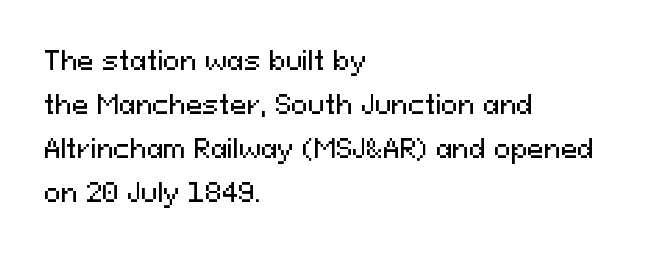
Q: Is the text italic (slanted)? A: No, it is upright.
Q: Is the text underlined? A: No.
Q: How is the paragraph aligned? A: Left-aligned.
Q: Is the spacing between letters normal or unusually wide? A: Normal.
